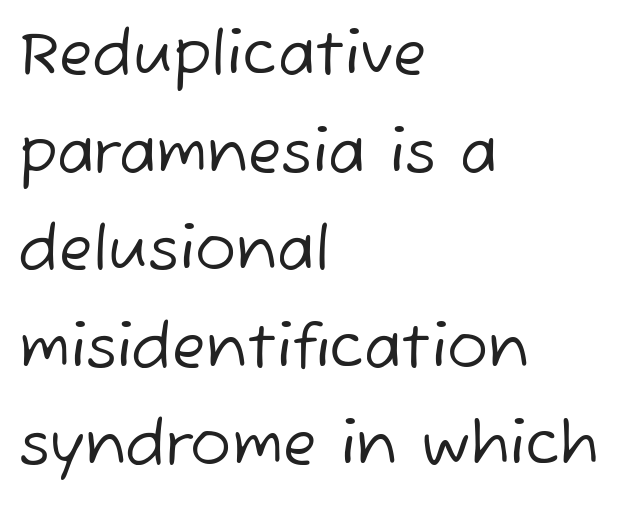
{"serif": "no", "bold": "no", "weight": "regular", "width": "normal", "stroke_contrast": "low", "x_height": "medium", "monospaced": "no", "underline": "no", "align": "left", "line_spacing": "normal", "line_spacing_ratio": 1.6, "letter_spacing": "normal", "letter_spacing_em": 0.0, "glyph_px": 61}
